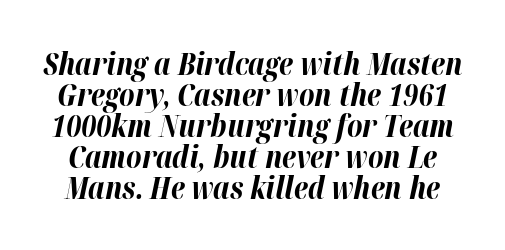
The image shows 30 px bold type, italic (leaning right); set tight line spacing (1.03x), normal letter spacing, not underlined; high stroke contrast and a medium x-height.
